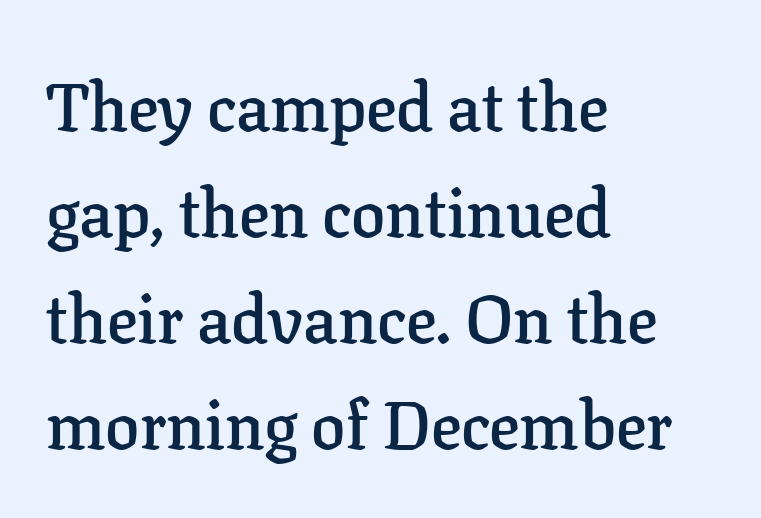
Q: Is the text bold? A: Semi-bold.
Q: Is the text italic (slanted)? A: No, it is upright.
Q: Is the typeface a serif or a sans-serif typeface? A: Serif.
Q: Is the text underlined? A: No.
Q: How is the paragraph aligned? A: Left-aligned.
Q: Is the spacing between letters normal or unusually wide? A: Normal.
Q: Is the spacing between lines tight, normal or loose? A: Normal.
Q: Width (condensed, normal, or wide)? A: Normal.
Q: Stroke contrast? A: Low.
Q: x-height? A: Medium.
Q: Monospaced? A: No.
